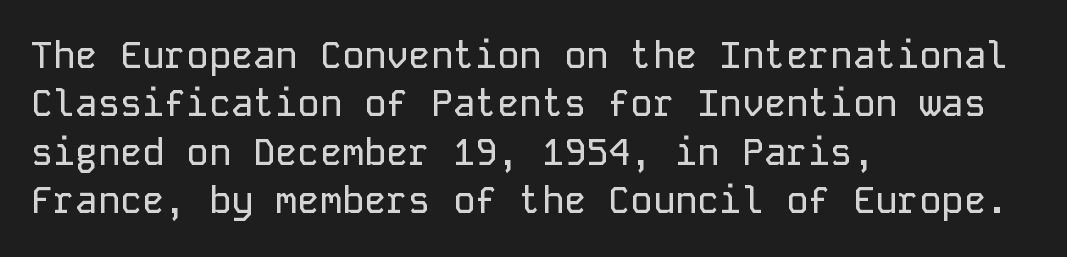
Q: Is the text italic (slanted)? A: No, it is upright.
Q: Is the typeface a serif or a sans-serif typeface? A: Sans-serif.
Q: Is the text underlined? A: No.
Q: How is the paragraph aligned? A: Left-aligned.
Q: Is the spacing between letters normal or unusually wide? A: Normal.
Q: Is the spacing between lines tight, normal or loose? A: Normal.
Q: Width (condensed, normal, or wide)? A: Normal.
Q: Stroke contrast? A: Low.
Q: x-height? A: Medium.
Q: Monospaced? A: Yes.
